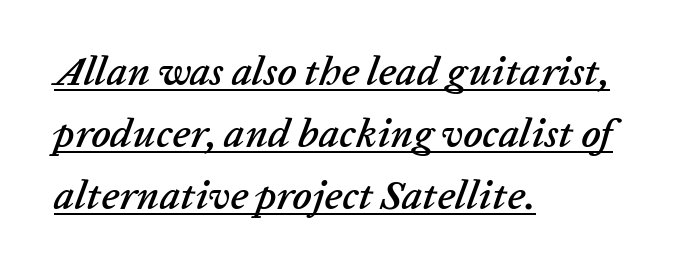
The image shows 41 px text type, italic (leaning right); set left-aligned, normal line spacing (1.51x), normal letter spacing, underlined; low stroke contrast and a medium x-height.
